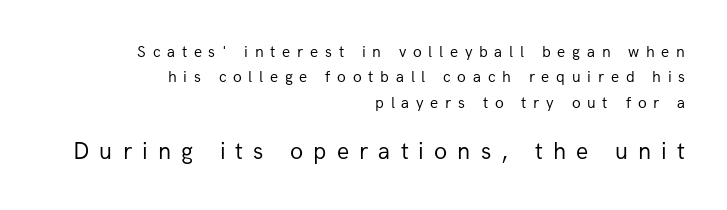
The image shows 24 px text type, upright; set right-aligned, normal line spacing (1.58x), unusually wide letter spacing (+0.42 em), not underlined; the second (bottom) block is 1.5x larger.
